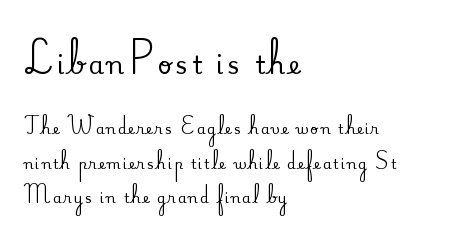
Posture: upright roman. The zone under the glyphs is completely vacant. Alignment: flush left. Of the two passages, the one on top uses the larger point size. This block would shrink considerably if given ordinary leading; it's expanded now.
